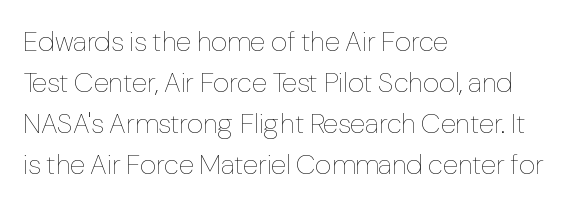
Q: Is the text bold? A: No.
Q: Is the text italic (slanted)? A: No, it is upright.
Q: Is the text underlined? A: No.
Q: How is the paragraph aligned? A: Left-aligned.
Q: Is the spacing between letters normal or unusually wide? A: Normal.
Q: Is the spacing between lines tight, normal or loose? A: Normal.
Q: Width (condensed, normal, or wide)? A: Normal.
Q: Stroke contrast? A: Low.
Q: x-height? A: Medium.
Q: Monospaced? A: No.
